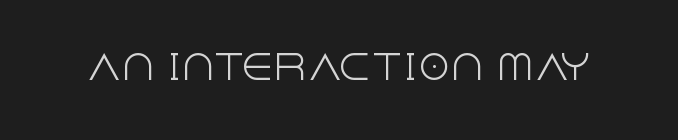
{"serif": "no", "italic": "no", "bold": "no", "weight": "light", "width": "normal", "x_height": "large", "monospaced": "no", "underline": "no", "letter_spacing": "normal", "letter_spacing_em": 0.0, "glyph_px": 33}
